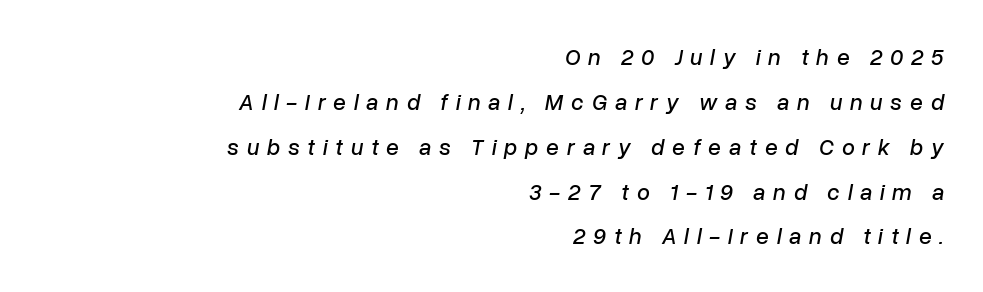
The image shows 23 px text type, italic (leaning right); set right-aligned, loose line spacing (1.95x), unusually wide letter spacing (+0.34 em), not underlined.
